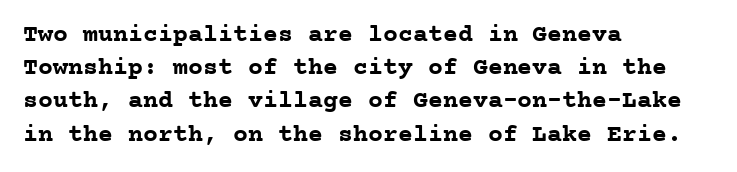
{"italic": "no", "bold": "yes", "underline": "no", "align": "left", "line_spacing": "normal", "line_spacing_ratio": 1.33, "letter_spacing": "normal", "letter_spacing_em": 0.0, "glyph_px": 25}
